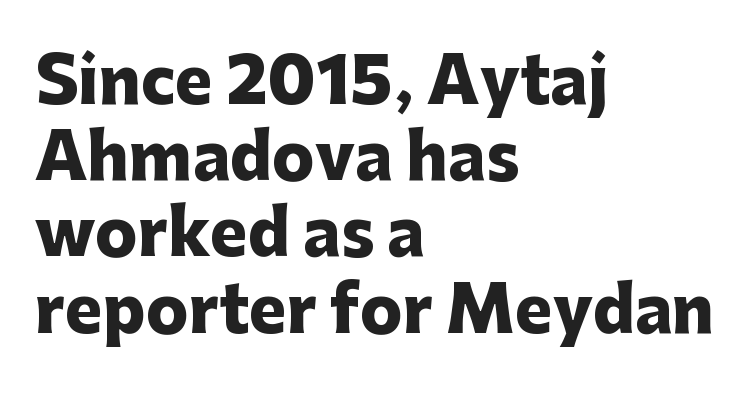
The rendering keeps characters at their native spacing. This rendering features lettering with no underline. The passage is arranged the way most books set body copy — flush left. These lines carry a lot of weight — the face is fully bold. Spacing verdict: proportional, widths tailored to each character. Does the type have serifs? No, each stem ends abruptly.
